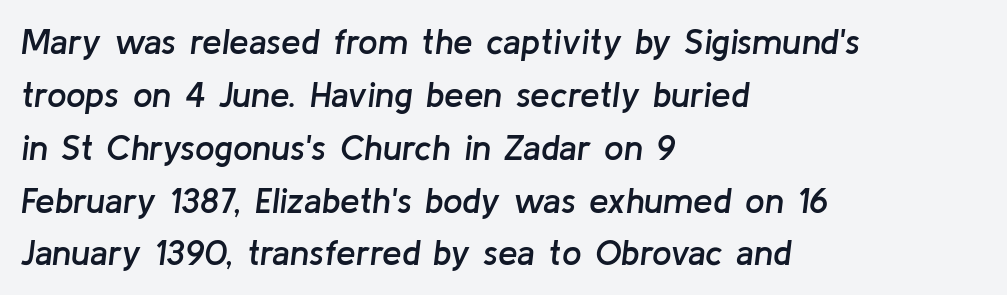
The image shows 35 px semibold type, italic (leaning right); set left-aligned, normal line spacing (1.51x), normal letter spacing, not underlined; low stroke contrast and a medium x-height.
